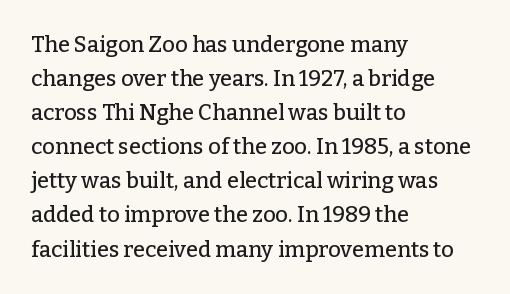
{"italic": "no", "underline": "no", "align": "left", "line_spacing": "normal", "line_spacing_ratio": 1.55, "letter_spacing": "normal", "letter_spacing_em": 0.0, "glyph_px": 22}
